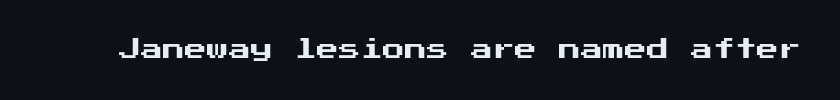
The image shows 22 px text type, upright; set normal letter spacing, not underlined.
